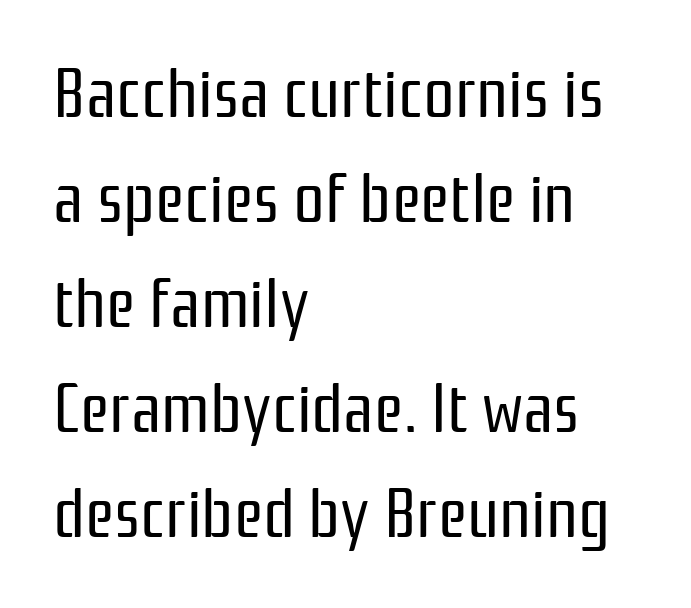
Q: Is the text bold? A: No.
Q: Is the text italic (slanted)? A: No, it is upright.
Q: Is the typeface a serif or a sans-serif typeface? A: Sans-serif.
Q: Is the text underlined? A: No.
Q: How is the paragraph aligned? A: Left-aligned.
Q: Is the spacing between letters normal or unusually wide? A: Normal.
Q: Is the spacing between lines tight, normal or loose? A: Normal.
Q: Width (condensed, normal, or wide)? A: Condensed.
Q: Stroke contrast? A: Low.
Q: x-height? A: Medium.
Q: Monospaced? A: No.
